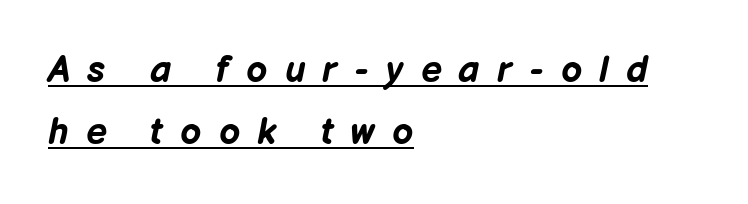
The face used here appears with an underline applied. Emphasis by weight is at full strength: bold. Loose tracking; the words dissolve into strings of separated letters. The letters advance in unequal steps, a hallmark of proportional type. Every character sits at an angle, as italics do. The vertical gap from one line to the next is medium.
